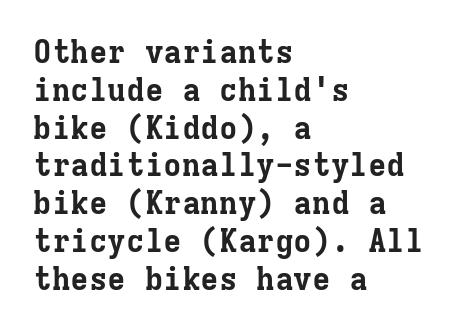
Typesetter's note: full bold, strokes at maximum text heaviness. The rag falls on the right side of this text block. The gap between lines stays unmarked. Nothing unusual about the tracking: characters are spaced as the font intends. Is there any slant? The stems are plumb. In terms of letterform style, serifs are clearly present.
